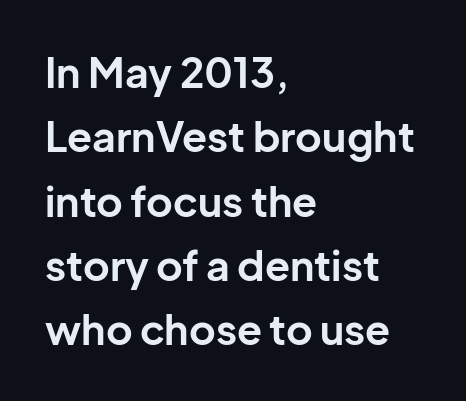
The image shows 41 px bold sans-serif type, upright; set left-aligned, normal line spacing (1.57x), normal letter spacing, not underlined; low stroke contrast and a medium x-height.
